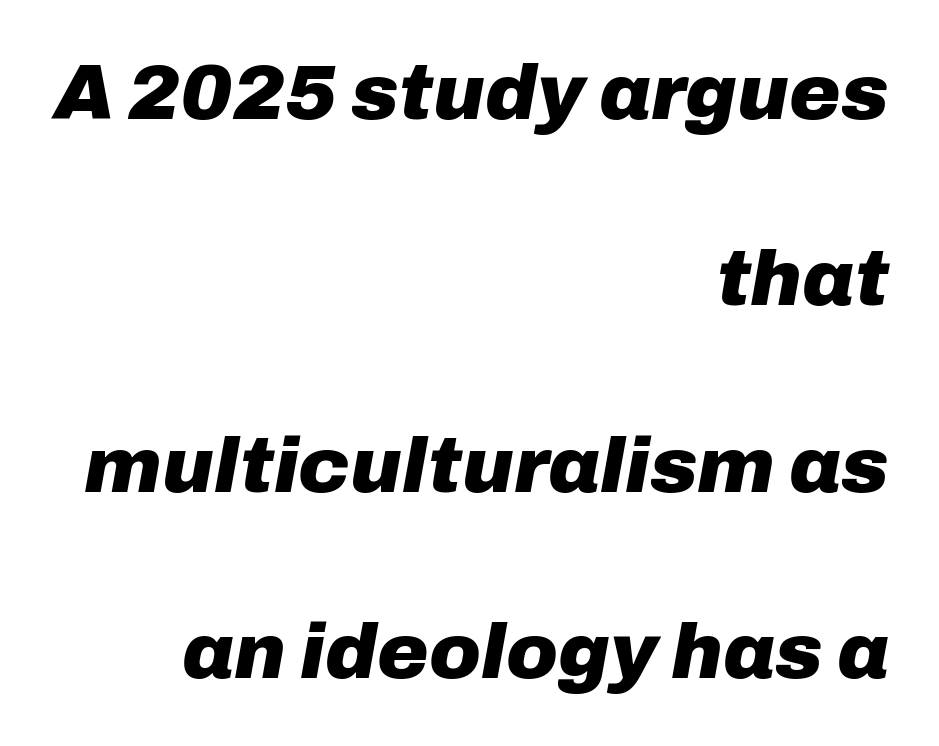
Q: Is the text bold? A: Yes.
Q: Is the text italic (slanted)? A: Yes, it leans right by about 10 degrees.
Q: Is the text underlined? A: No.
Q: How is the paragraph aligned? A: Right-aligned.
Q: Is the spacing between letters normal or unusually wide? A: Normal.
Q: Is the spacing between lines tight, normal or loose? A: Loose.
Q: Width (condensed, normal, or wide)? A: Normal.
Q: Stroke contrast? A: Low.
Q: x-height? A: Medium.
Q: Monospaced? A: No.
